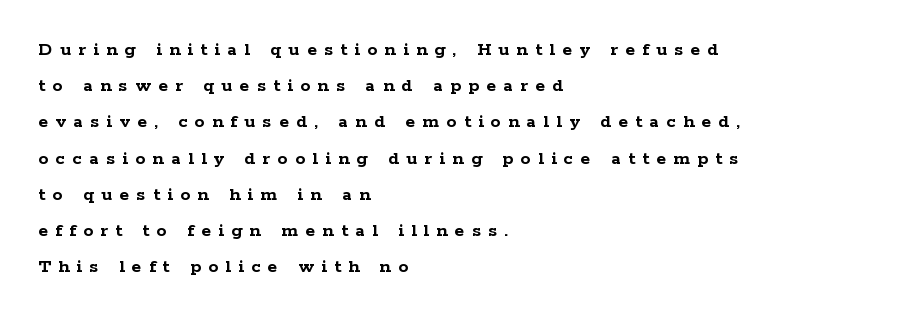
{"italic": "no", "bold": "yes", "underline": "no", "align": "left", "line_spacing_ratio": 1.81, "letter_spacing": "wide", "letter_spacing_em": 0.37, "glyph_px": 20}
